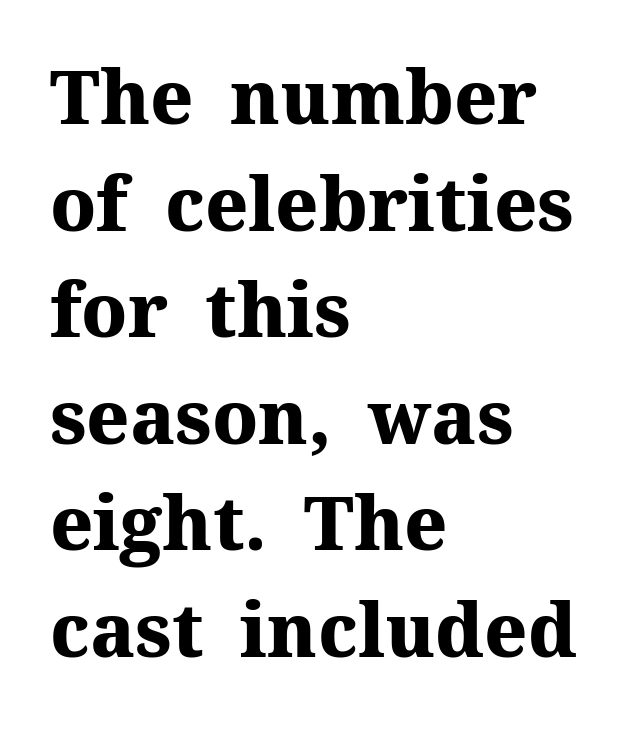
{"serif": "yes", "italic": "no", "bold": "yes", "weight": "heavy", "width": "normal", "stroke_contrast": "medium", "x_height": "medium", "monospaced": "no", "underline": "no", "align": "left", "line_spacing": "normal", "line_spacing_ratio": 1.44, "letter_spacing": "normal", "letter_spacing_em": 0.0, "glyph_px": 74}
